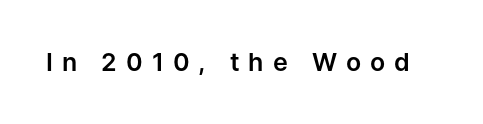
Letters rest on an invisible, unmarked baseline. In terms of letterspacing, this is a distinctly airy, spread setting. The lettering stays uniformly vertical, giving the passage a roman look.
